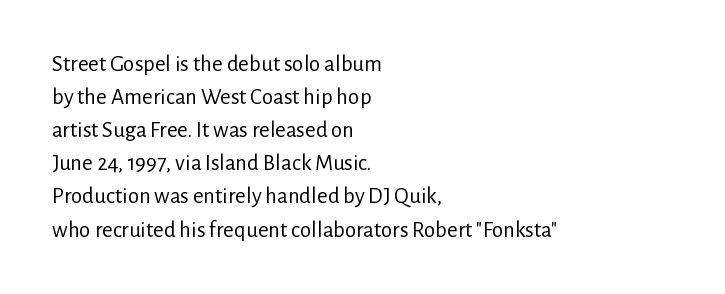
Q: Is the text bold? A: No.
Q: Is the text italic (slanted)? A: No, it is upright.
Q: Is the text underlined? A: No.
Q: How is the paragraph aligned? A: Left-aligned.
Q: Is the spacing between letters normal or unusually wide? A: Normal.
Q: Is the spacing between lines tight, normal or loose? A: Normal.
